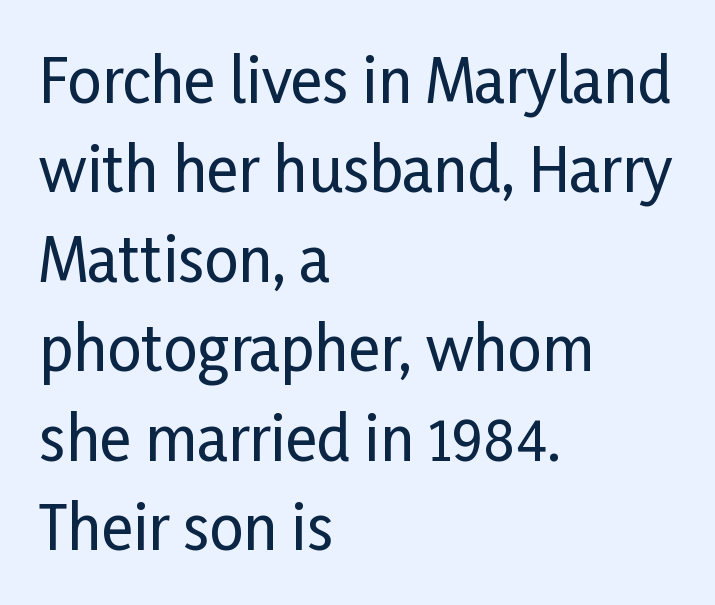
Tracking value appears to be zero — textbook default spacing. The letters carry no serifs — their stems end cleanly without finishing strokes. Vertically, the passage feels balanced, rows spaced as you'd expect. Italic: no, the glyphs are upright roman.
